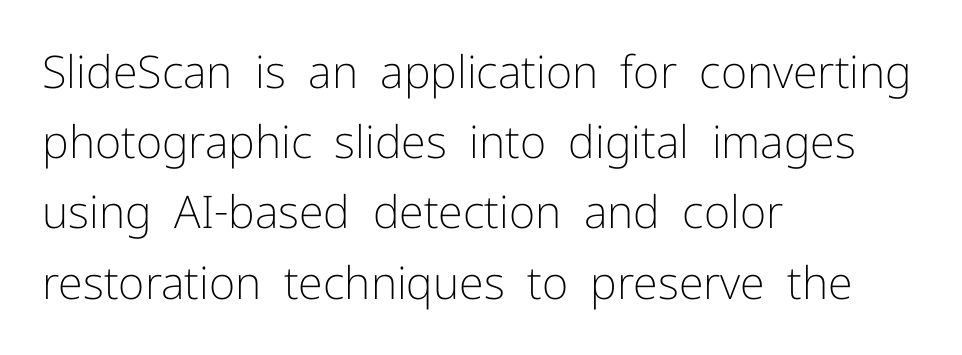
The image shows 45 px light sans-serif type, upright; set left-aligned, normal line spacing (1.56x), normal letter spacing, not underlined; low stroke contrast and a medium x-height.
